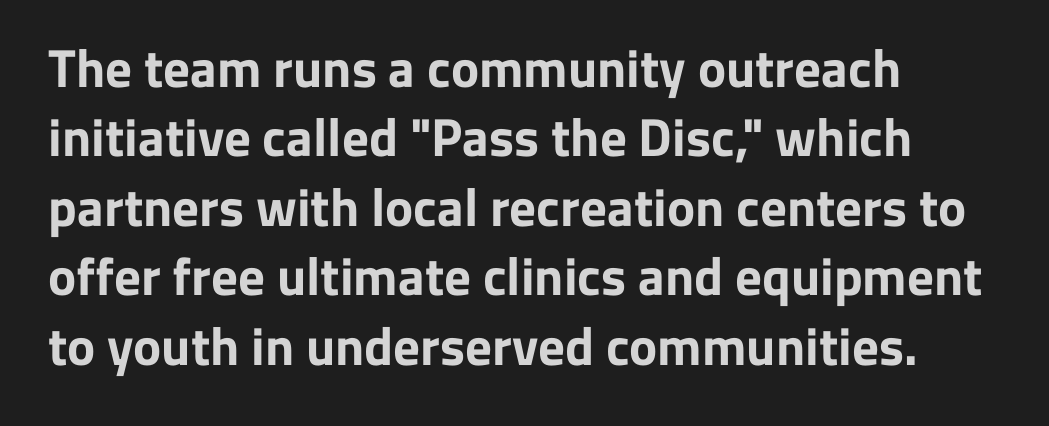
The image shows 53 px bold sans-serif type, upright; set left-aligned, normal line spacing (1.31x), normal letter spacing, not underlined; low stroke contrast and a medium x-height.
